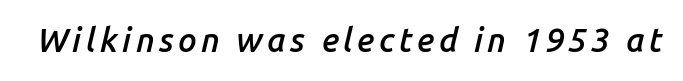
{"italic": "yes", "lean": "right", "slant_degrees": 14, "bold": "semi", "weight": "semibold", "width": "normal", "stroke_contrast": "low", "x_height": "medium", "monospaced": "no", "underline": "no", "glyph_px": 33}
